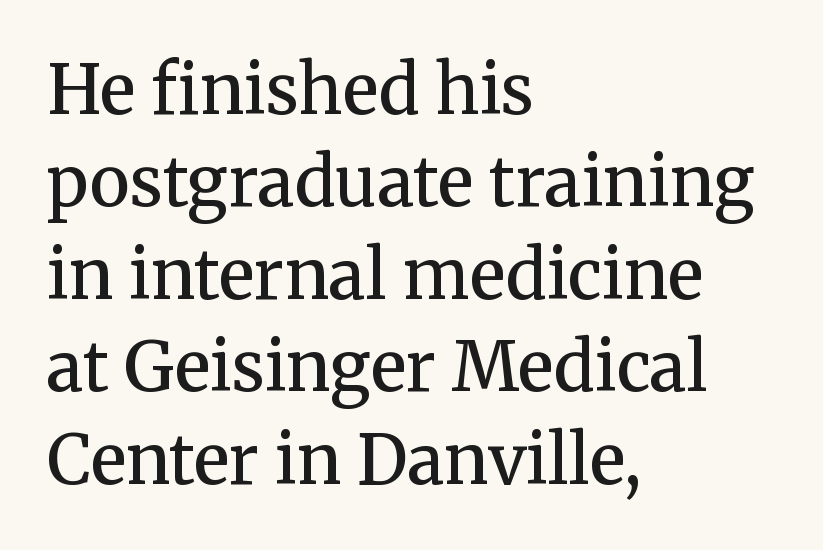
{"serif": "yes", "italic": "no", "bold": "semi", "weight": "semibold", "width": "normal", "stroke_contrast": "medium", "x_height": "medium", "monospaced": "no", "underline": "no", "align": "left", "line_spacing": "normal", "line_spacing_ratio": 1.36, "letter_spacing": "normal", "letter_spacing_em": 0.0, "glyph_px": 68}
